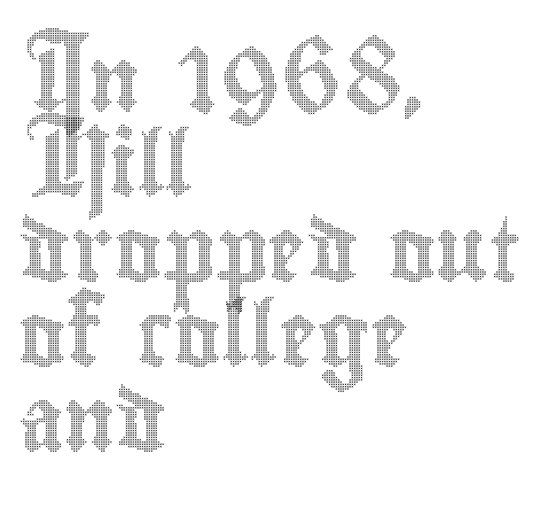
{"italic": "no", "width": "condensed", "x_height": "small", "monospaced": "no", "underline": "no", "align": "left", "line_spacing": "normal", "line_spacing_ratio": 1.33, "letter_spacing": "normal", "letter_spacing_em": 0.0, "glyph_px": 64}
